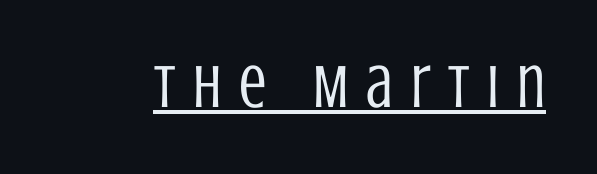
These glyphs show unthickened strokes, regular width or finer. Nope, no serifs anywhere on these letters. The letters stand upright; this is a roman face. This sample has the flowing, uneven cadence of proportional lettering. Honestly, the underline is the first thing you notice here. Glyph-to-glyph distance is far greater than everyday printed text.
